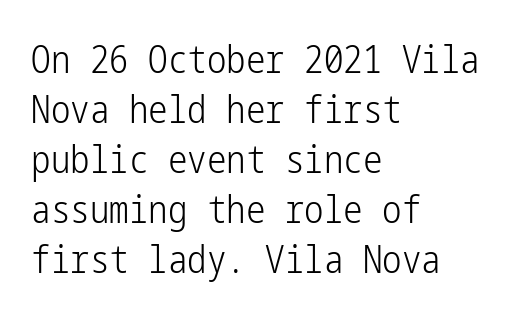
The image shows 39 px light, condensed sans-serif type, upright; set left-aligned, normal line spacing (1.28x), normal letter spacing, not underlined; low stroke contrast and a medium x-height.
